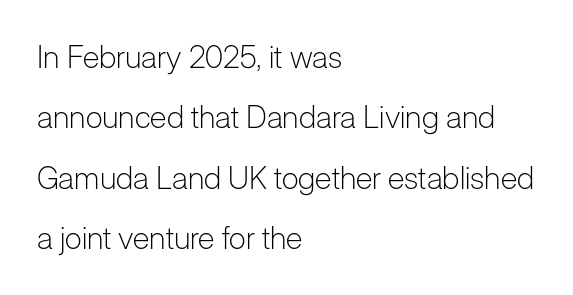
{"serif": "no", "italic": "no", "bold": "no", "weight": "light", "width": "normal", "stroke_contrast": "low", "x_height": "medium", "monospaced": "no", "underline": "no", "align": "left", "line_spacing": "loose", "line_spacing_ratio": 1.95, "letter_spacing": "normal", "letter_spacing_em": 0.0, "glyph_px": 31}
